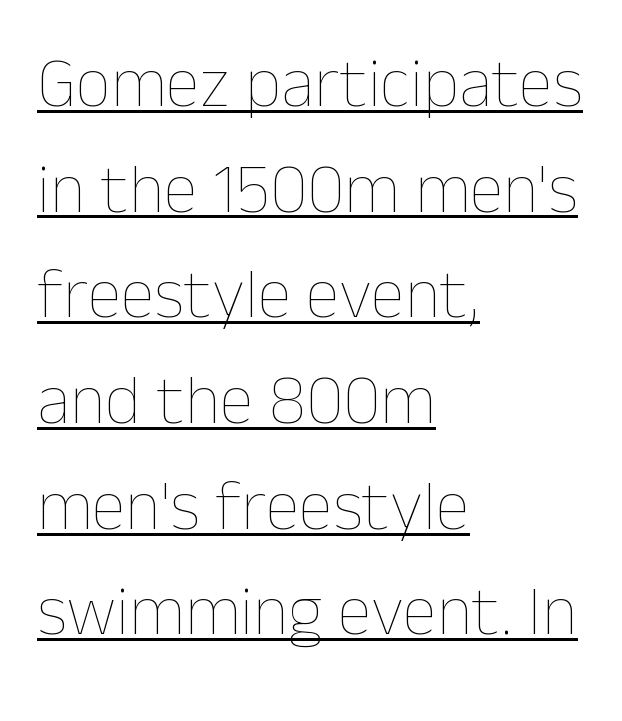
The image shows 70 px thin type, upright; set left-aligned, normal line spacing (1.51x), normal letter spacing, underlined; low stroke contrast and a medium x-height.
